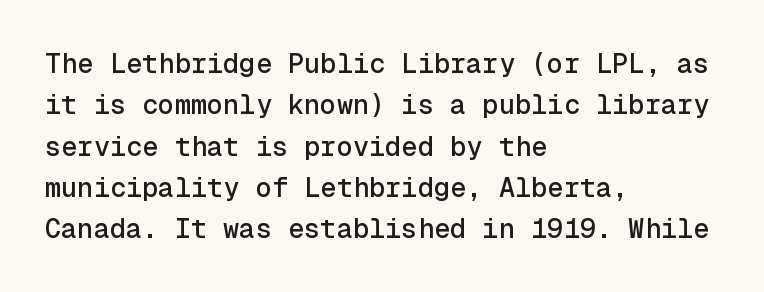
Q: Is the text italic (slanted)? A: No, it is upright.
Q: Is the text underlined? A: No.
Q: How is the paragraph aligned? A: Left-aligned.
Q: Is the spacing between letters normal or unusually wide? A: Normal.
Q: Is the spacing between lines tight, normal or loose? A: Normal.
